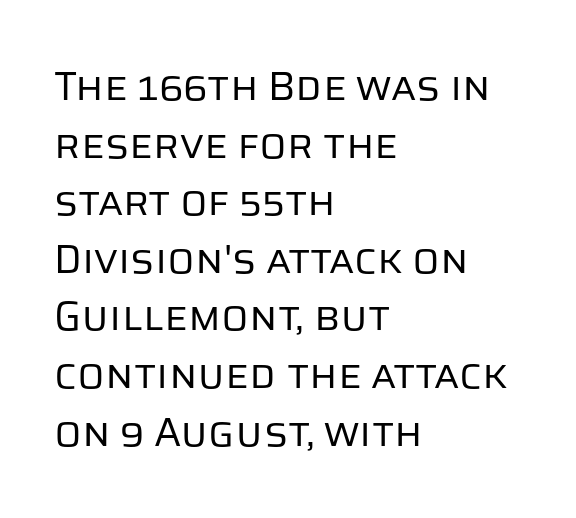
This sample uses an upright cut, with every glyph sitting square on the baseline. The weight tops out at a normal text grade. Line spacing here is normal. The setting favours the left margin, as ordinary paragraphs usually do. A sans-serif font was chosen for this passage.
